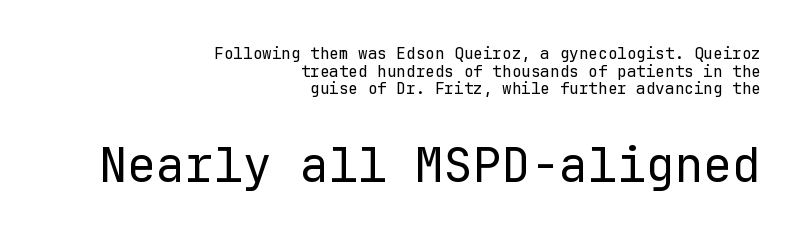
{"serif": "no", "italic": "no", "bold": "no", "weight": "regular", "width": "normal", "stroke_contrast": "low", "x_height": "medium", "monospaced": "yes", "underline": "no", "align": "right", "line_spacing": "tight", "line_spacing_ratio": 1.1, "letter_spacing": "normal", "letter_spacing_em": 0.0, "larger_block": "second", "size_ratio": 3.0, "glyph_px": 48}
